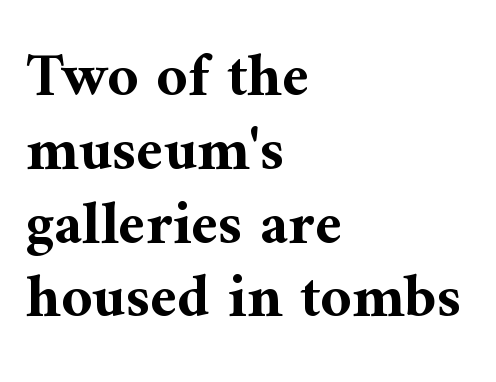
Q: Is the text bold? A: Yes.
Q: Is the text italic (slanted)? A: No, it is upright.
Q: Is the typeface a serif or a sans-serif typeface? A: Serif.
Q: Is the text underlined? A: No.
Q: How is the paragraph aligned? A: Left-aligned.
Q: Is the spacing between letters normal or unusually wide? A: Normal.
Q: Width (condensed, normal, or wide)? A: Normal.
Q: Stroke contrast? A: Medium.
Q: x-height? A: Medium.
Q: Monospaced? A: No.
